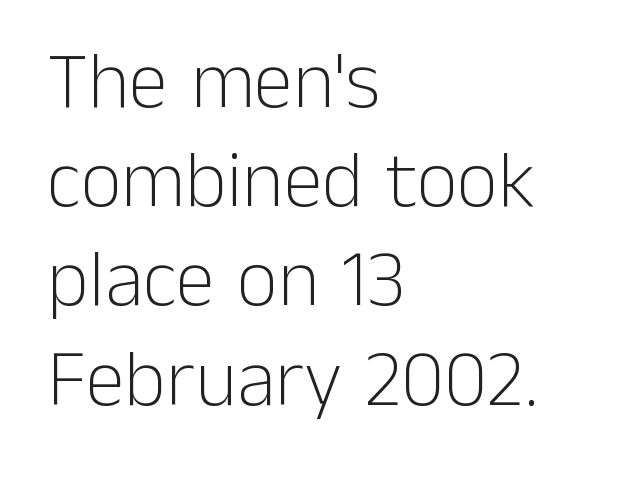
Q: Is the text bold? A: No.
Q: Is the text italic (slanted)? A: No, it is upright.
Q: Is the typeface a serif or a sans-serif typeface? A: Sans-serif.
Q: Is the text underlined? A: No.
Q: How is the paragraph aligned? A: Left-aligned.
Q: Is the spacing between letters normal or unusually wide? A: Normal.
Q: Width (condensed, normal, or wide)? A: Normal.
Q: Stroke contrast? A: Low.
Q: x-height? A: Medium.
Q: Monospaced? A: No.
